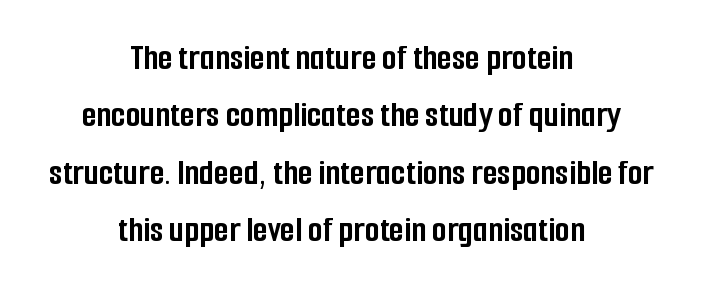
{"serif": "no", "italic": "no", "bold": "yes", "weight": "semibold", "width": "condensed", "stroke_contrast": "low", "x_height": "medium", "monospaced": "no", "underline": "no", "align": "center", "line_spacing": "normal", "line_spacing_ratio": 1.51, "letter_spacing": "normal", "letter_spacing_em": 0.0, "glyph_px": 38}
